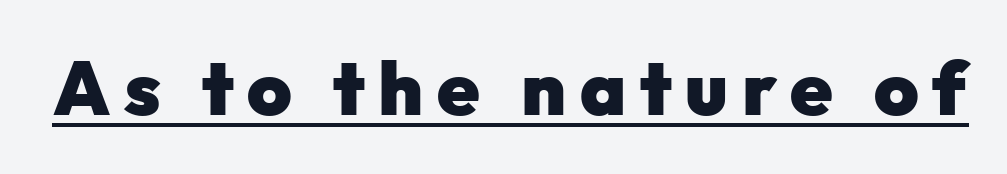
No feet cap the strokes, marking this as sans-serif type. Has an underline been added? It has. Designer's note — italics off, roman on. Proportional: the letters do not fall into vertical columns. In terms of weight, the rendering is a true, heavy bold.
